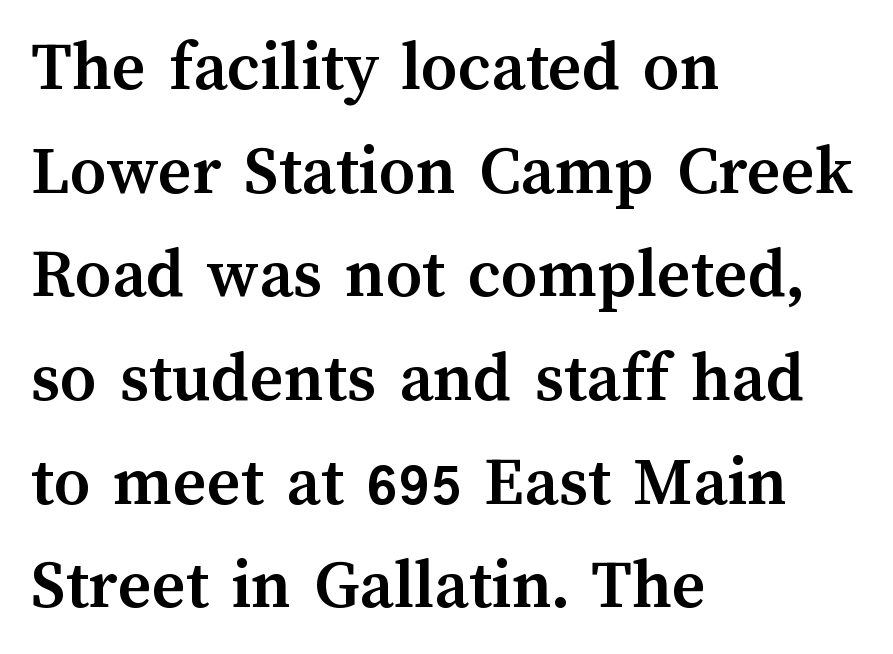
{"italic": "no", "bold": "yes", "weight": "semibold", "width": "normal", "stroke_contrast": "medium", "x_height": "medium", "monospaced": "no", "underline": "no", "align": "left", "line_spacing": "normal", "line_spacing_ratio": 1.44, "letter_spacing": "normal", "letter_spacing_em": 0.0, "glyph_px": 72}
